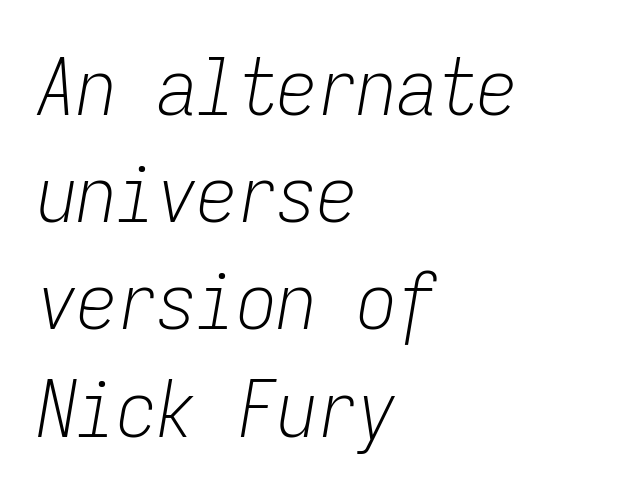
Q: Is the text bold? A: No.
Q: Is the text italic (slanted)? A: Yes, it leans right by about 9 degrees.
Q: Is the text underlined? A: No.
Q: How is the paragraph aligned? A: Left-aligned.
Q: Is the spacing between letters normal or unusually wide? A: Normal.
Q: Is the spacing between lines tight, normal or loose? A: Normal.
Q: Width (condensed, normal, or wide)? A: Condensed.
Q: Stroke contrast? A: Low.
Q: x-height? A: Medium.
Q: Monospaced? A: Yes.
